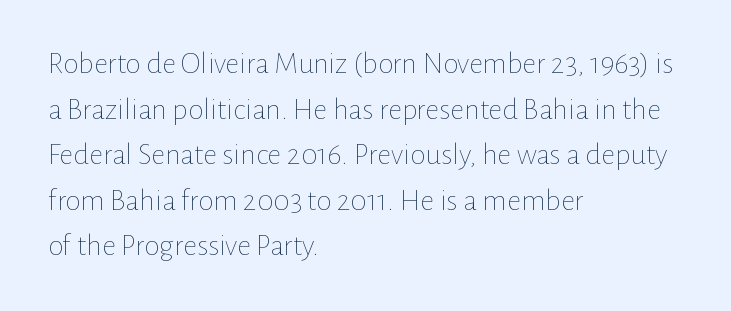
The image shows 31 px thin type, upright; set left-aligned, normal line spacing (1.47x), normal letter spacing, not underlined; low stroke contrast and a medium x-height.
